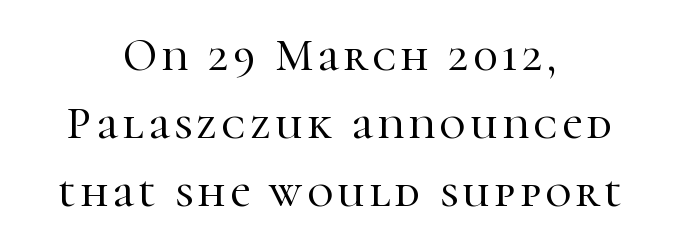
The image shows 45 px serif type, upright; set centered, normal line spacing (1.51x), not underlined; high stroke contrast and a medium x-height.
